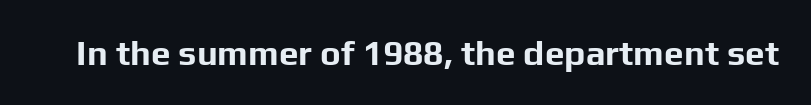
{"serif": "no", "italic": "no", "bold": "yes", "weight": "bold", "width": "normal", "stroke_contrast": "low", "x_height": "medium", "monospaced": "no", "underline": "no", "letter_spacing": "normal", "letter_spacing_em": 0.0, "glyph_px": 35}
